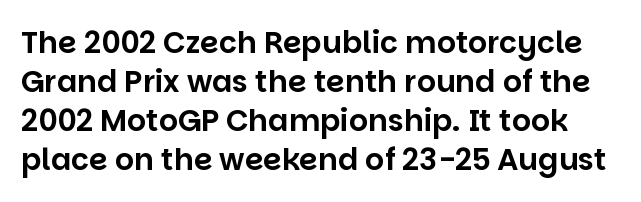
The image shows 30 px sans-serif type, upright; set normal line spacing (1.3x), normal letter spacing, not underlined; low stroke contrast and a large x-height.
